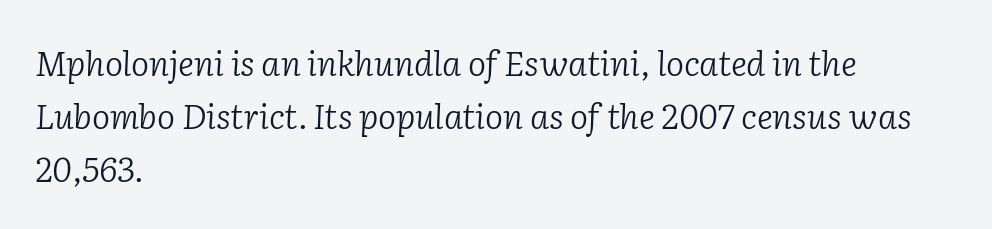
The baseline area is clear. Is there much room between lines? A standard amount, neither cramped nor airy. The text block is weighted toward the left margin, trailing off unevenly rightward. The passage shown leans; its letterforms are oblique. Look at the bottom of the vertical strokes: they flare into serifs here. You could not count columns in this text — the font is proportionally spaced.
